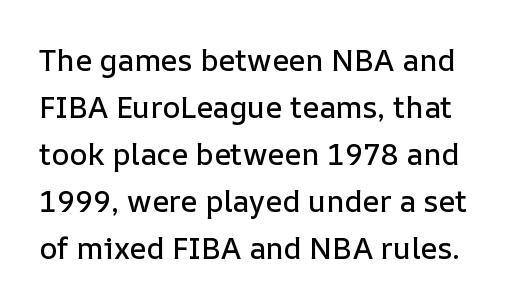
Q: Is the text italic (slanted)? A: No, it is upright.
Q: Is the text underlined? A: No.
Q: Is the spacing between letters normal or unusually wide? A: Normal.
Q: Is the spacing between lines tight, normal or loose? A: Normal.
Q: Width (condensed, normal, or wide)? A: Normal.
Q: Stroke contrast? A: Low.
Q: x-height? A: Medium.
Q: Monospaced? A: No.
